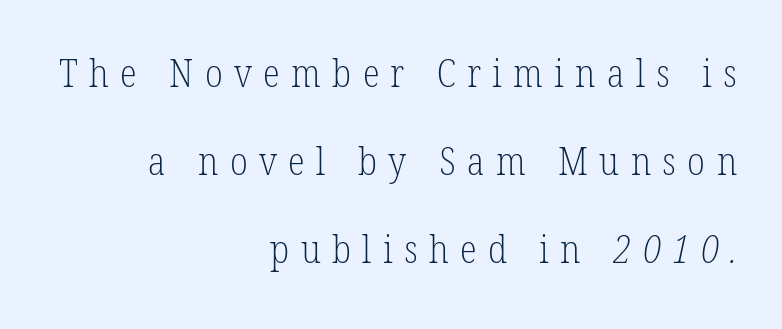
The letters look calm and open, with moderate or lighter stems. Has an underline been added? It has not. Alignment: flush right. Do the characters align in a grid? No, the font is proportional. The rendering shows small feet on the letterforms — a serif design. Is there much room between lines? Yes — plenty of vertical air separates them.
